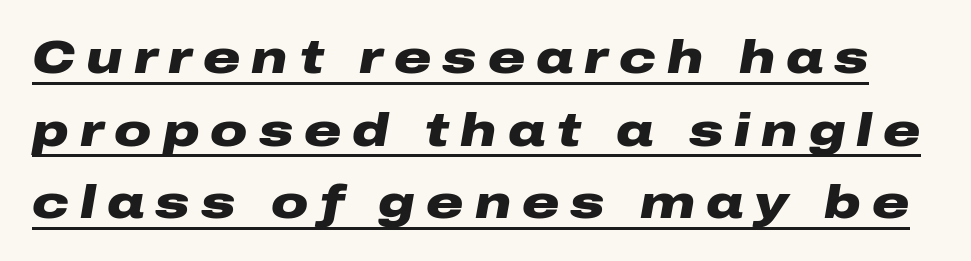
Honestly, the underline is the first thing you notice here. Between one letter and the next there's a generous, obvious gap. Is there much room between lines? A standard amount, neither cramped nor airy. Rendered with sloped, italic letterforms. You could not count columns in this text — the font is proportionally spaced. Typesetter's note: full bold, strokes at maximum text heaviness.
